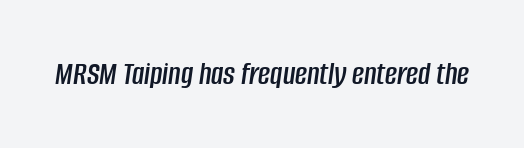
{"italic": "yes", "lean": "right", "slant_degrees": 8, "width": "condensed", "stroke_contrast": "low", "x_height": "large", "monospaced": "no", "underline": "no", "letter_spacing": "normal", "letter_spacing_em": 0.0, "glyph_px": 33}
